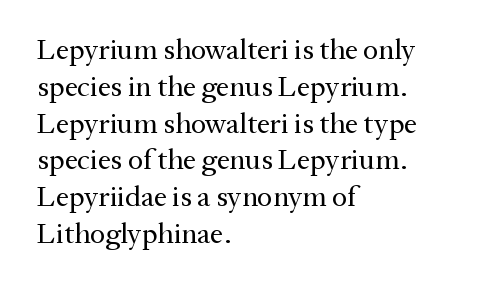
Look at the tracking — it's just the regular setting, nothing added. Is there much room between lines? A standard amount, neither cramped nor airy. A student would call this left alignment; a typographer would say flush left, rag right. Honestly, there is no underline to notice here at all. Italic? Not at all — the glyphs are vertical.
